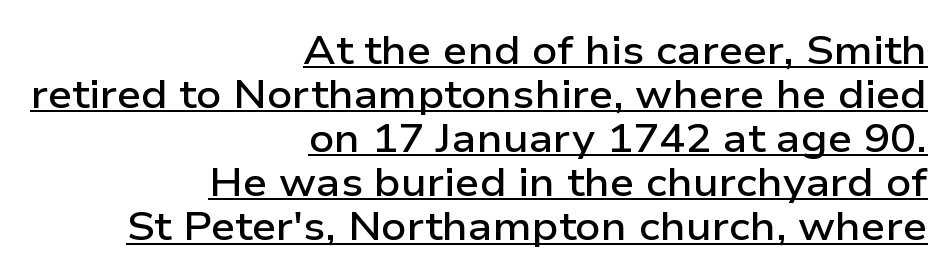
The image shows 39 px semibold, wide sans-serif type, upright; set right-aligned, tight line spacing (1.13x), normal letter spacing, underlined; low stroke contrast and a medium x-height.
